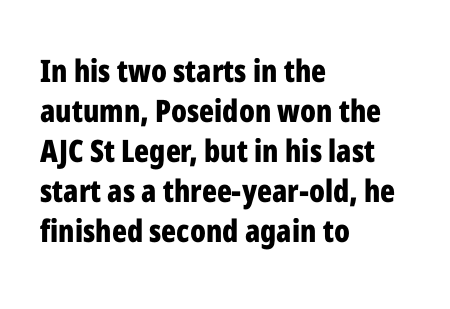
{"serif": "no", "italic": "no", "bold": "yes", "weight": "bold", "width": "condensed", "stroke_contrast": "low", "x_height": "medium", "monospaced": "no", "underline": "no", "align": "left", "line_spacing": "normal", "line_spacing_ratio": 1.29, "letter_spacing": "normal", "letter_spacing_em": 0.0, "glyph_px": 31}
